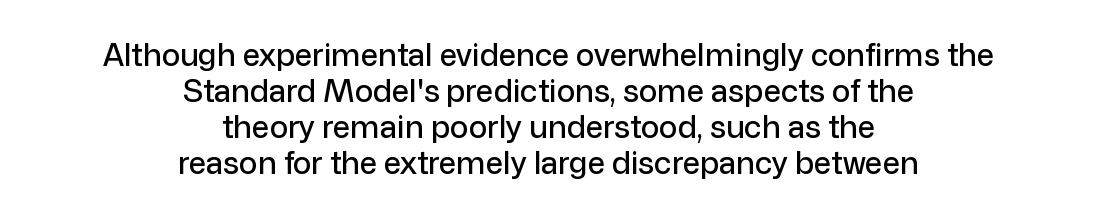
Q: Is the text italic (slanted)? A: No, it is upright.
Q: Is the typeface a serif or a sans-serif typeface? A: Sans-serif.
Q: Is the text underlined? A: No.
Q: How is the paragraph aligned? A: Centered.
Q: Is the spacing between letters normal or unusually wide? A: Normal.
Q: Width (condensed, normal, or wide)? A: Normal.
Q: Stroke contrast? A: Low.
Q: x-height? A: Medium.
Q: Monospaced? A: No.
